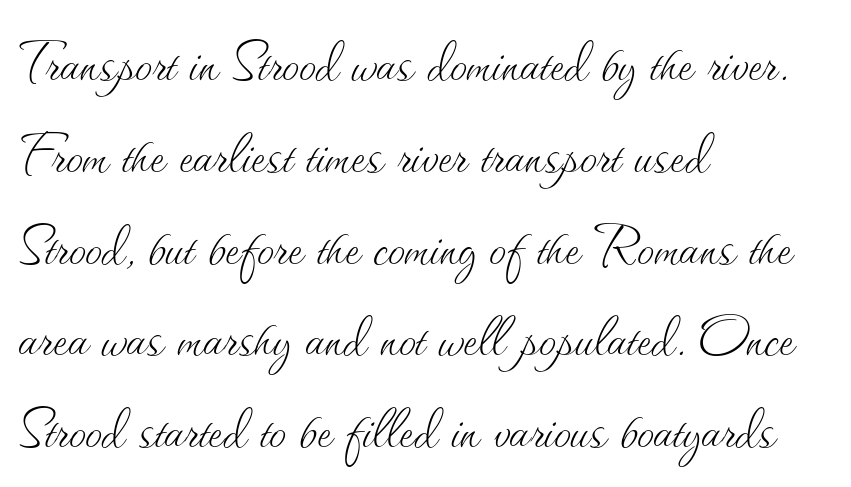
Q: Is the text bold? A: No.
Q: Is the text italic (slanted)? A: Yes.
Q: Is the text underlined? A: No.
Q: How is the paragraph aligned? A: Left-aligned.
Q: Is the spacing between letters normal or unusually wide? A: Normal.
Q: Is the spacing between lines tight, normal or loose? A: Normal.
Q: Width (condensed, normal, or wide)? A: Normal.
Q: Stroke contrast? A: Medium.
Q: x-height? A: Small.
Q: Monospaced? A: No.
